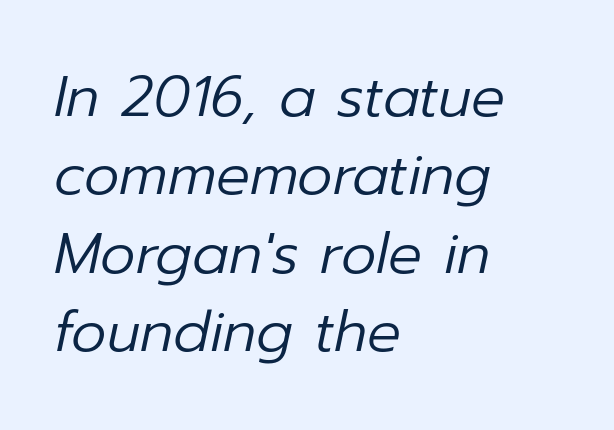
Stroke thickness stays within the range of a standard reading face or lighter. Unmarked baselines from the first word to the last. The block of text has a typical density, with ordinary space between rows. Quick note: italic.
